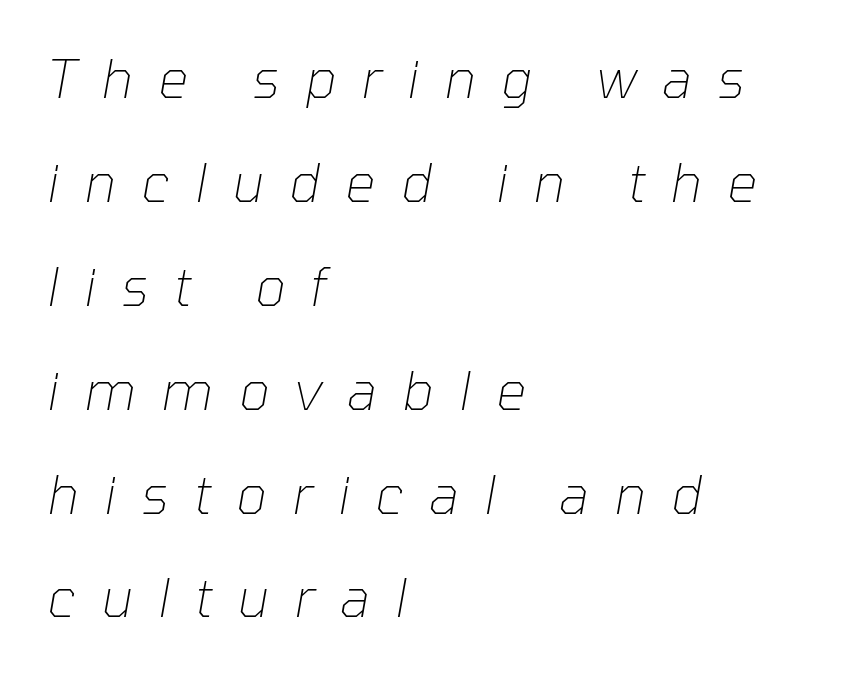
The tracking reads as deliberately expanded to a designer's eye. It's the slanting kind of type. Caption: face not bold, strokes unweighted. Plain, unruled lines of type. Character widths vary here, with narrow letters taking less room than wide ones. Is the block centered? No — it sits flush against the left margin.
